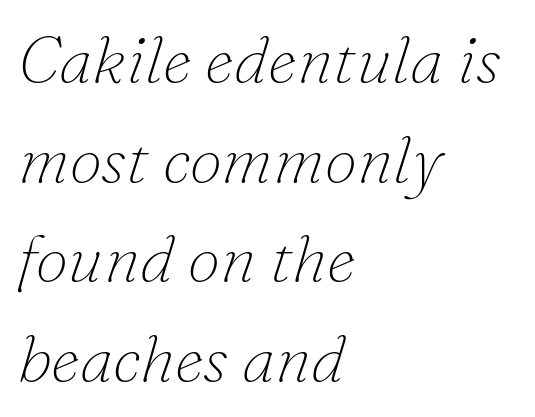
Q: Is the text bold? A: No.
Q: Is the text italic (slanted)? A: Yes, it leans right by about 16 degrees.
Q: Is the typeface a serif or a sans-serif typeface? A: Serif.
Q: Is the text underlined? A: No.
Q: How is the paragraph aligned? A: Left-aligned.
Q: Is the spacing between letters normal or unusually wide? A: Normal.
Q: Is the spacing between lines tight, normal or loose? A: Normal.
Q: Width (condensed, normal, or wide)? A: Normal.
Q: Stroke contrast? A: Low.
Q: x-height? A: Small.
Q: Monospaced? A: No.
